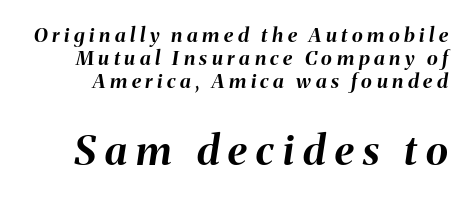
The image shows 41 px bold type, italic (leaning right); set line spacing 1.16x, unusually wide letter spacing (+0.23 em), not underlined; the second (bottom) block is 2.05x larger; medium stroke contrast and a medium x-height.
